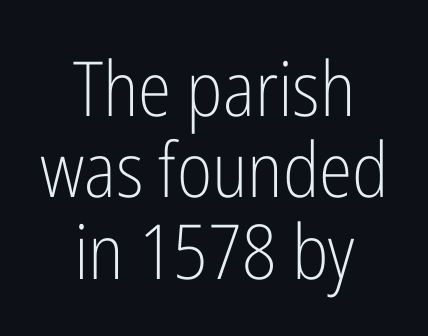
If you drew a line through each stem, it would be perfectly vertical. Counters stay open thanks to moderate or lighter strokes. Honestly, the letter spacing is just normal — you wouldn't notice it. Is this a fixed-width face? No — the glyphs have proportional, varying widths. Baseline-to-baseline distance is barely more than the letter height.
